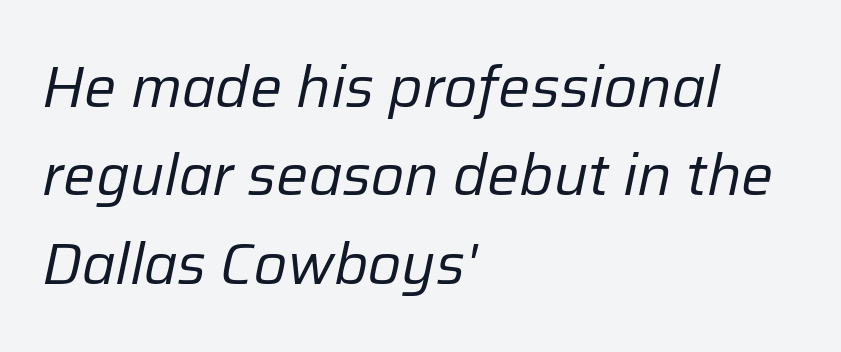
{"italic": "yes", "lean": "right", "slant_degrees": 12, "bold": "no", "weight": "regular", "width": "normal", "stroke_contrast": "low", "x_height": "medium", "monospaced": "no", "underline": "no", "align": "left", "line_spacing": "normal", "line_spacing_ratio": 1.55, "letter_spacing": "normal", "letter_spacing_em": 0.0, "glyph_px": 57}
